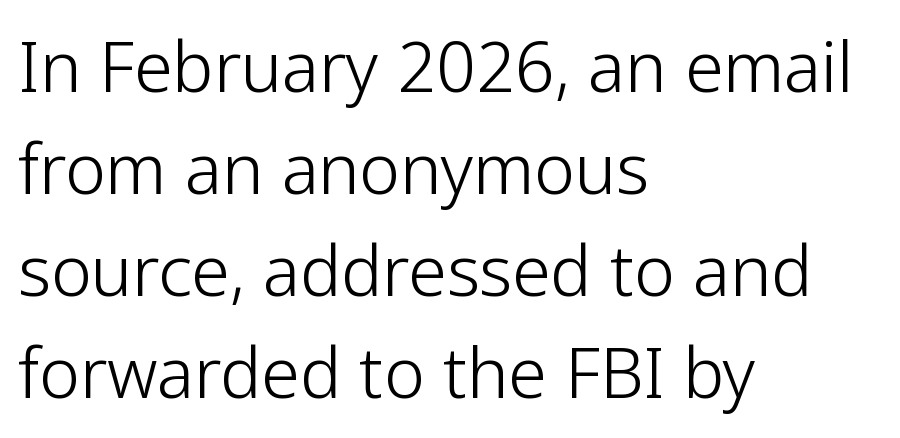
The image shows 69 px light sans-serif type, upright; set left-aligned, normal line spacing (1.48x), normal letter spacing, not underlined; low stroke contrast and a medium x-height.
